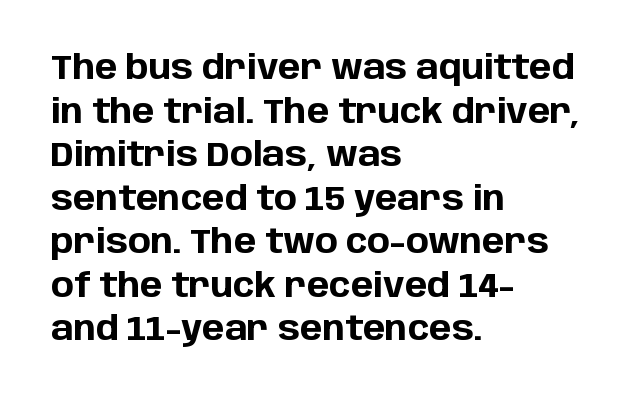
Q: Is the text bold? A: Yes.
Q: Is the text italic (slanted)? A: No, it is upright.
Q: Is the typeface a serif or a sans-serif typeface? A: Sans-serif.
Q: Is the text underlined? A: No.
Q: How is the paragraph aligned? A: Left-aligned.
Q: Is the spacing between letters normal or unusually wide? A: Normal.
Q: Is the spacing between lines tight, normal or loose? A: Normal.
Q: Width (condensed, normal, or wide)? A: Normal.
Q: Stroke contrast? A: Low.
Q: x-height? A: Large.
Q: Monospaced? A: No.
